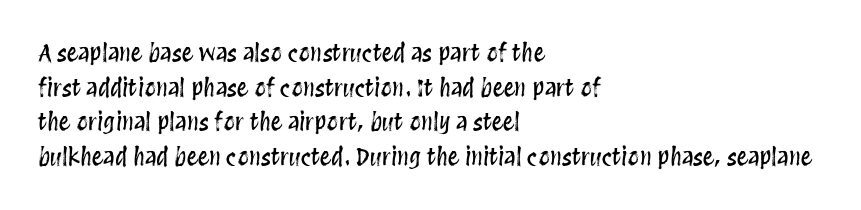
Q: Is the text italic (slanted)? A: No, it is upright.
Q: Is the text underlined? A: No.
Q: How is the paragraph aligned? A: Left-aligned.
Q: Is the spacing between letters normal or unusually wide? A: Normal.
Q: Is the spacing between lines tight, normal or loose? A: Normal.
